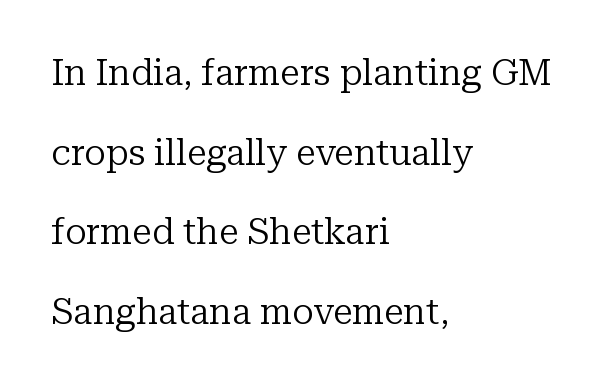
The image shows 36 px regular-weight serif type, upright; set left-aligned, loose line spacing (2.21x), normal letter spacing, not underlined; low stroke contrast and a medium x-height.
